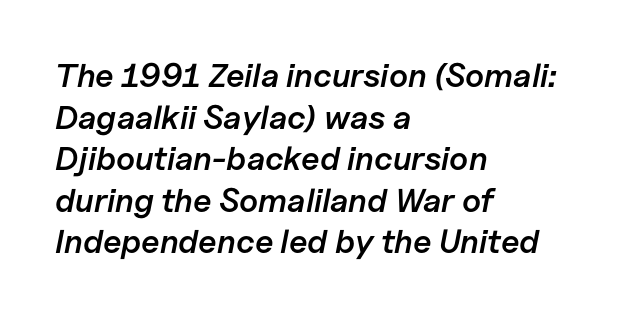
The horizontal fit of the characters is conventional and even. Rule under the text: the space is simply empty. Character widths vary here, with narrow letters taking less room than wide ones. Moderately thickened strokes mark this as semibold type. In terms of leading, this rendering sits right in the middle.
